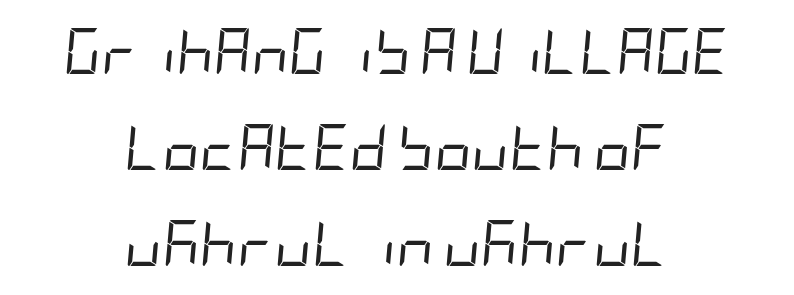
{"italic": "yes", "lean": "right", "slant_degrees": 5, "bold": "no", "weight": "regular", "width": "condensed", "stroke_contrast": "low", "x_height": "large", "underline": "no", "align": "center", "line_spacing": "loose", "line_spacing_ratio": 2.09, "letter_spacing": "normal", "letter_spacing_em": 0.0, "glyph_px": 46}
